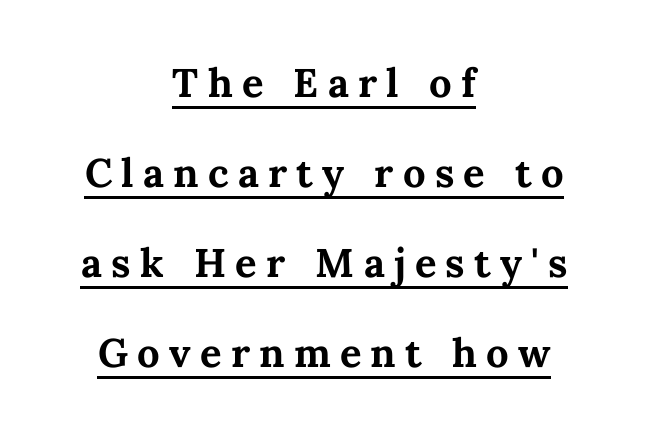
The image shows 40 px bold type, upright; set centered, loose line spacing (2.25x), unusually wide letter spacing (+0.23 em), underlined; medium stroke contrast and a medium x-height.
